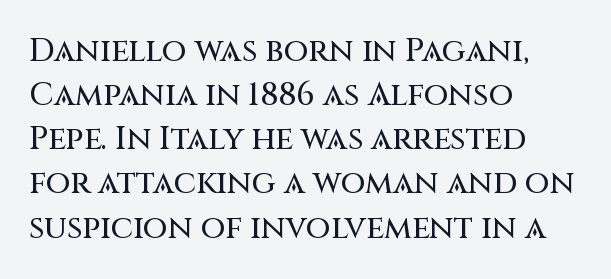
Whoever set this chose a conventional vertical rhythm. This sample uses plain, unmodified letter spacing. The letters stand straight up with perfectly vertical stems. Left-aligned paragraph, ragged on the right. Has an underline been added? It has not.
